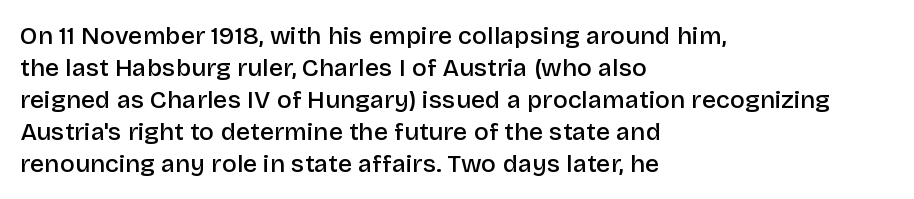
Q: Is the text bold? A: Semi-bold.
Q: Is the text italic (slanted)? A: No, it is upright.
Q: Is the text underlined? A: No.
Q: How is the paragraph aligned? A: Left-aligned.
Q: Is the spacing between letters normal or unusually wide? A: Normal.
Q: Is the spacing between lines tight, normal or loose? A: Normal.
